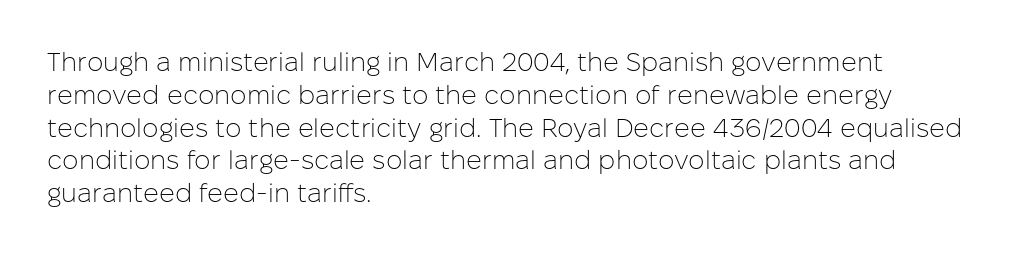
The image shows 26 px text type, upright; set left-aligned, normal line spacing (1.26x), normal letter spacing, not underlined.
